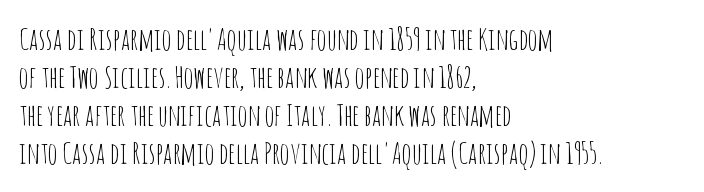
Compared with typical paragraphs, the rows here are spaced about the same. Bold? No — there's no thickening of the strokes. Style check: upright. This sample is left-justified, so line endings fall wherever the words run out. Nope, no serifs anywhere on these letters. These lines are rendered in a variable-pitch font.
